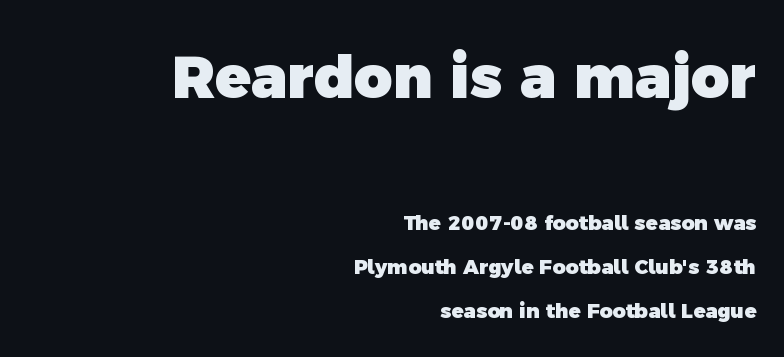
Line spacing here is loose. Any mark beneath the type? The region is blank. What weight is shown? A full bold with thick strokes. Do the characters align in a grid? No, the font is proportional. Spacing between characters is what you'd get straight out of the box. The glyphs in this specimen are sans serif.
